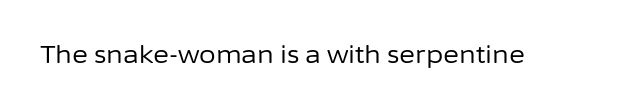
Q: Is the text bold? A: No.
Q: Is the text italic (slanted)? A: No, it is upright.
Q: Is the text underlined? A: No.
Q: Is the spacing between letters normal or unusually wide? A: Normal.
